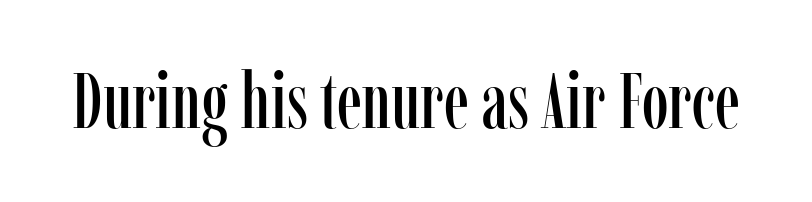
Q: Is the text italic (slanted)? A: No, it is upright.
Q: Is the typeface a serif or a sans-serif typeface? A: Serif.
Q: Is the text underlined? A: No.
Q: Is the spacing between letters normal or unusually wide? A: Normal.
Q: Width (condensed, normal, or wide)? A: Condensed.
Q: Stroke contrast? A: Low.
Q: x-height? A: Medium.
Q: Monospaced? A: No.
